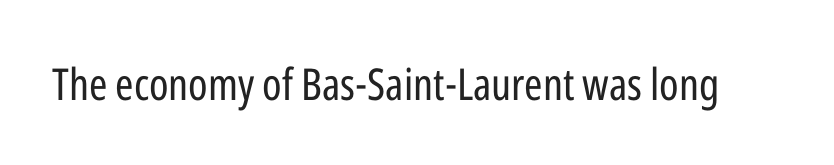
Q: Is the text bold? A: No.
Q: Is the text italic (slanted)? A: No, it is upright.
Q: Is the typeface a serif or a sans-serif typeface? A: Sans-serif.
Q: Is the text underlined? A: No.
Q: Is the spacing between letters normal or unusually wide? A: Normal.
Q: Width (condensed, normal, or wide)? A: Condensed.
Q: Stroke contrast? A: Low.
Q: x-height? A: Medium.
Q: Monospaced? A: No.
